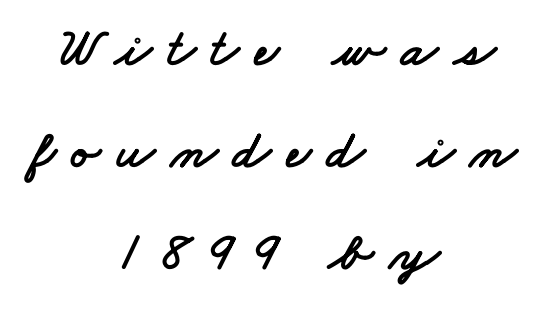
The image shows 54 px wide sans-serif type; set centered, line spacing 1.89x, unusually wide letter spacing (+0.29 em), not underlined; low stroke contrast and a small x-height.
